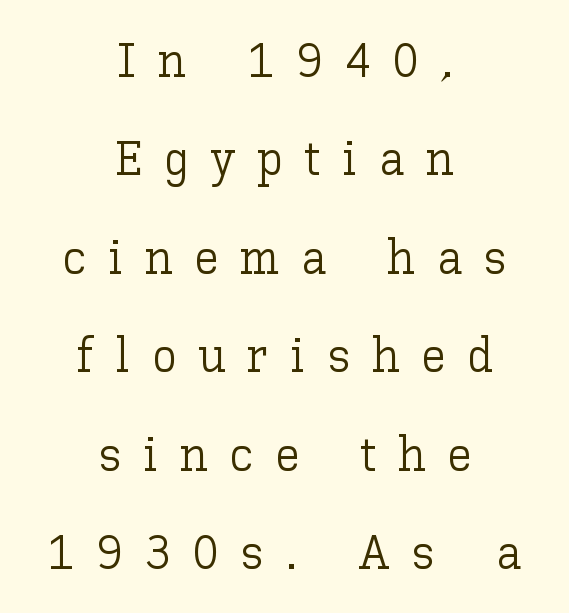
The image shows 49 px light type, upright; set centered, loose line spacing (2.01x), unusually wide letter spacing (+0.44 em), not underlined; low stroke contrast and a medium x-height.
